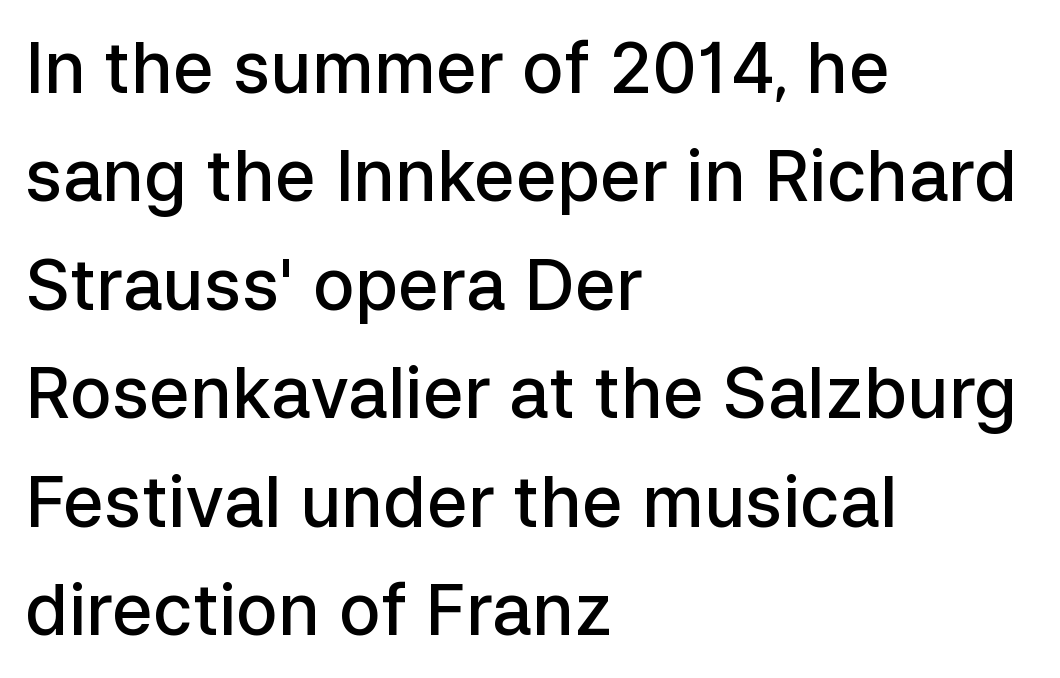
The image shows 70 px semibold sans-serif type, upright; set left-aligned, normal line spacing (1.55x), normal letter spacing, not underlined; low stroke contrast and a medium x-height.
